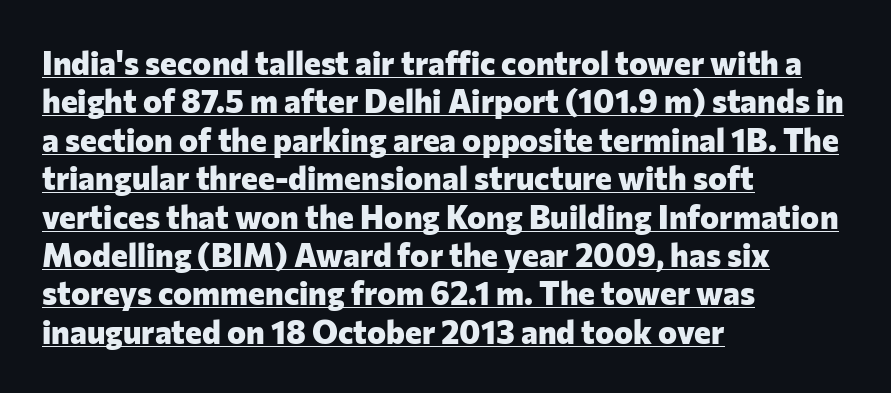
Character widths vary here, with narrow letters taking less room than wide ones. Upright lettering throughout. Line starts are locked; line ends wander. Observe the ordinary spacing: letters are neighbours, not strangers. Observe the absence of serifs on each vertical stroke in this sample. Underlining? Definitely there.
